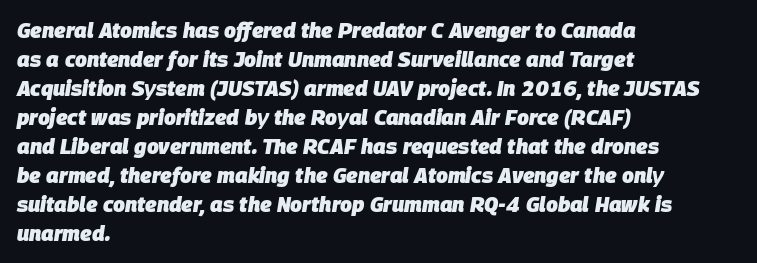
Q: Is the text bold? A: Yes.
Q: Is the text italic (slanted)? A: Yes, it leans right by about 9 degrees.
Q: Is the text underlined? A: No.
Q: How is the paragraph aligned? A: Left-aligned.
Q: Is the spacing between letters normal or unusually wide? A: Normal.
Q: Is the spacing between lines tight, normal or loose? A: Normal.
